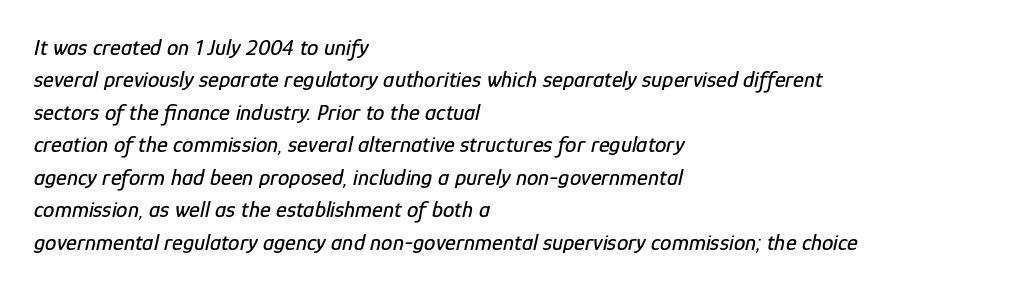
The image shows 23 px text type, italic (leaning right); set left-aligned, normal line spacing (1.41x), normal letter spacing, not underlined.
